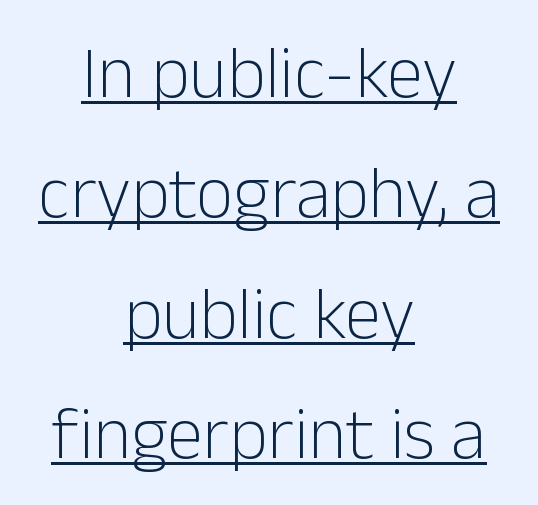
{"serif": "no", "italic": "no", "bold": "no", "weight": "light", "width": "normal", "stroke_contrast": "low", "x_height": "medium", "monospaced": "no", "underline": "yes", "align": "center", "line_spacing": "normal", "line_spacing_ratio": 1.65, "letter_spacing": "normal", "letter_spacing_em": 0.0, "glyph_px": 73}
